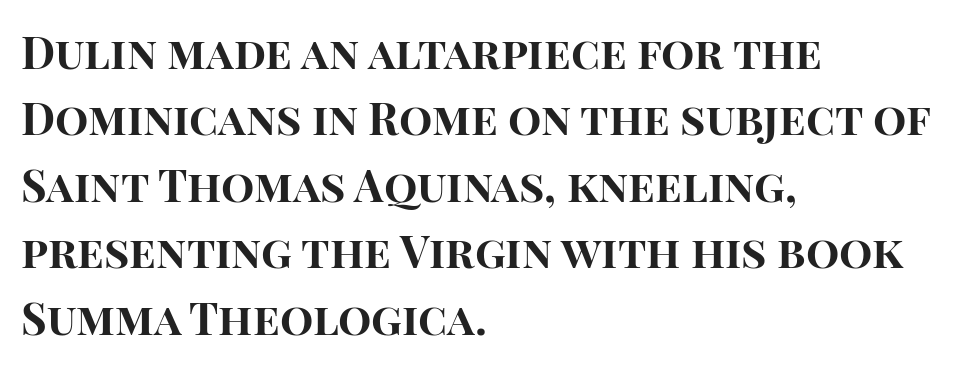
The image shows 44 px bold sans-serif type, upright; set left-aligned, normal line spacing (1.51x), normal letter spacing, not underlined; high stroke contrast and a large x-height.
